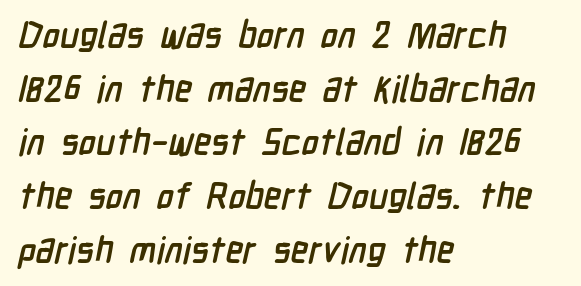
Q: Is the text bold? A: Yes.
Q: Is the typeface a serif or a sans-serif typeface? A: Sans-serif.
Q: Is the text underlined? A: No.
Q: How is the paragraph aligned? A: Left-aligned.
Q: Is the spacing between letters normal or unusually wide? A: Normal.
Q: Is the spacing between lines tight, normal or loose? A: Normal.
Q: Width (condensed, normal, or wide)? A: Condensed.
Q: Stroke contrast? A: Low.
Q: x-height? A: Medium.
Q: Monospaced? A: No.
